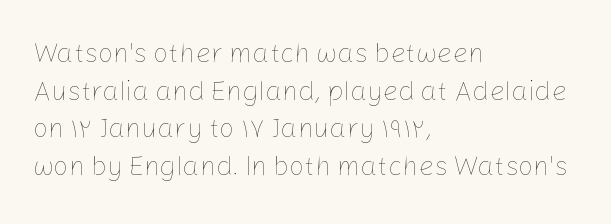
{"italic": "no", "bold": "no", "underline": "no", "align": "left", "line_spacing": "normal", "line_spacing_ratio": 1.39, "letter_spacing": "normal", "letter_spacing_em": 0.0, "glyph_px": 27}
